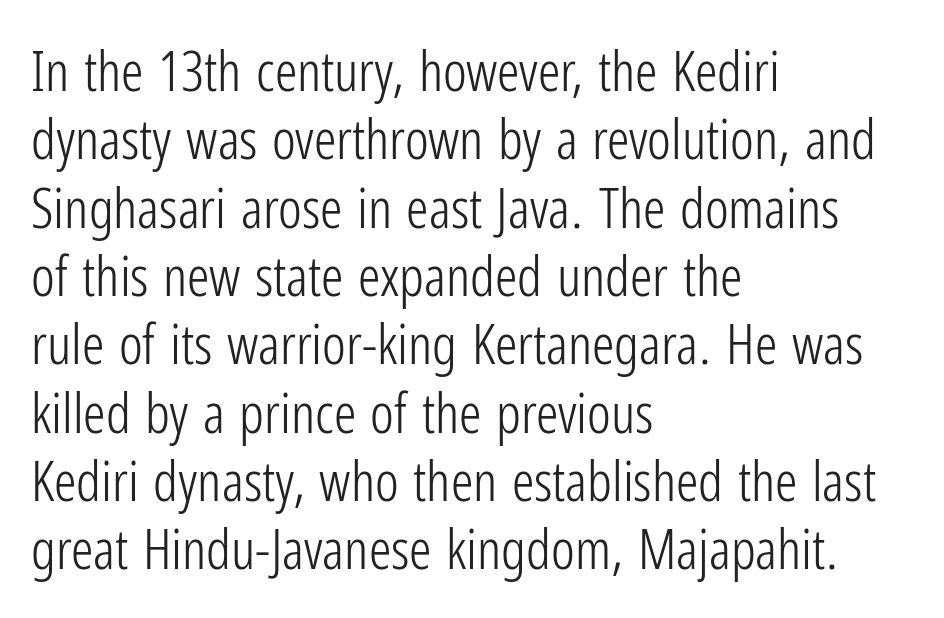
{"serif": "no", "italic": "no", "bold": "no", "weight": "light", "width": "condensed", "stroke_contrast": "low", "x_height": "medium", "monospaced": "no", "underline": "no", "align": "left", "line_spacing_ratio": 1.22, "letter_spacing": "normal", "letter_spacing_em": 0.0, "glyph_px": 56}
